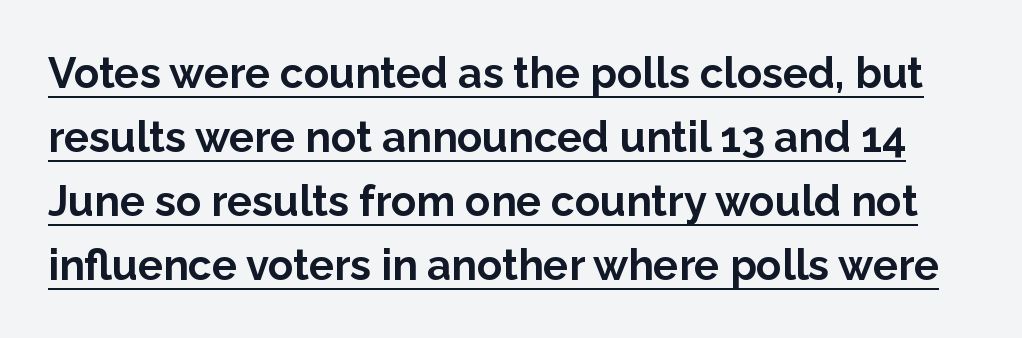
Q: Is the text bold? A: Yes.
Q: Is the text italic (slanted)? A: No, it is upright.
Q: Is the typeface a serif or a sans-serif typeface? A: Sans-serif.
Q: Is the text underlined? A: Yes.
Q: Is the spacing between letters normal or unusually wide? A: Normal.
Q: Is the spacing between lines tight, normal or loose? A: Normal.
Q: Width (condensed, normal, or wide)? A: Normal.
Q: Stroke contrast? A: Low.
Q: x-height? A: Medium.
Q: Monospaced? A: No.
